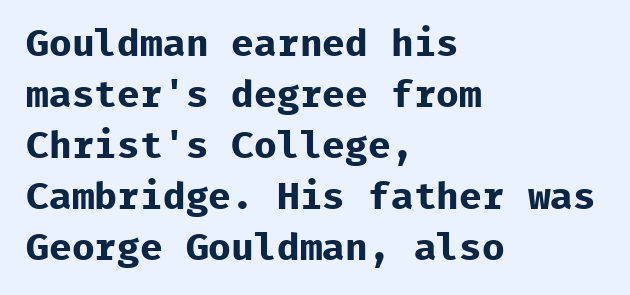
{"serif": "no", "italic": "no", "bold": "yes", "weight": "bold", "width": "normal", "stroke_contrast": "low", "x_height": "medium", "monospaced": "yes", "underline": "no", "align": "left", "line_spacing": "normal", "line_spacing_ratio": 1.34, "letter_spacing": "normal", "letter_spacing_em": 0.0, "glyph_px": 38}
